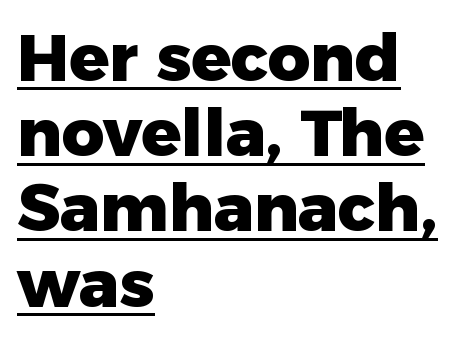
What decoration does the sample have? An underline. Is this a sans? Yes — the strokes have no serifs. Each new line begins almost immediately beneath the previous one. The lines are quadded left. If you drew a line through each stem, it would be perfectly vertical. The glyphs have the mass of a bold cut.
